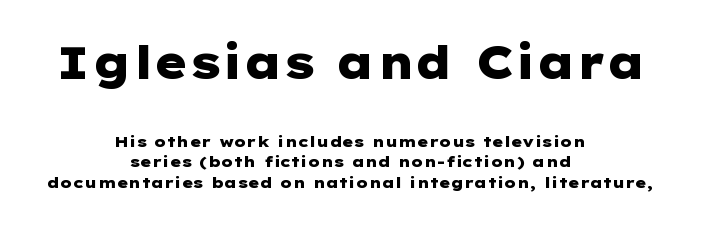
{"serif": "no", "italic": "no", "bold": "yes", "weight": "heavy", "width": "wide", "stroke_contrast": "low", "x_height": "medium", "underline": "no", "align": "center", "line_spacing": "normal", "line_spacing_ratio": 1.37, "letter_spacing": "normal", "letter_spacing_em": 0.0, "larger_block": "first", "size_ratio": 3.0, "glyph_px": 45}
